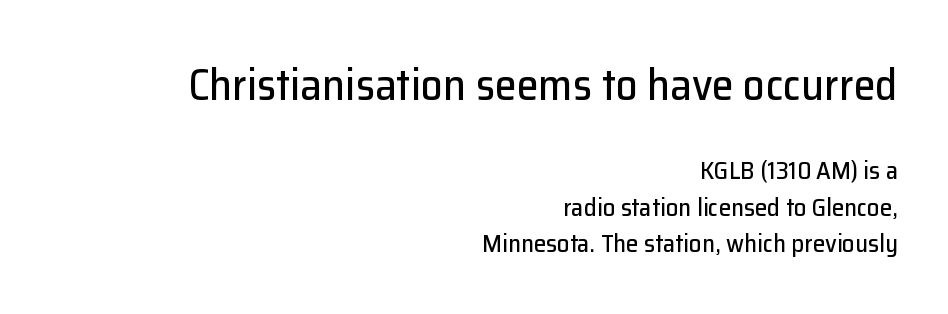
Q: Is the text italic (slanted)? A: No, it is upright.
Q: Is the typeface a serif or a sans-serif typeface? A: Sans-serif.
Q: Is the text underlined? A: No.
Q: How is the paragraph aligned? A: Right-aligned.
Q: Is the spacing between letters normal or unusually wide? A: Normal.
Q: Is the spacing between lines tight, normal or loose? A: Normal.
Q: Which block of text is set in a larger size, the first (top) or the second (bottom)? A: The first (top) one.
Q: Width (condensed, normal, or wide)? A: Normal.
Q: Stroke contrast? A: Low.
Q: x-height? A: Medium.
Q: Monospaced? A: No.
